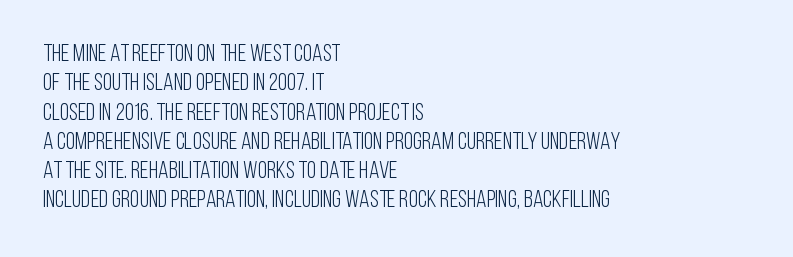
The image shows 24 px text type, upright; set left-aligned, line spacing 1.22x, normal letter spacing, not underlined.
